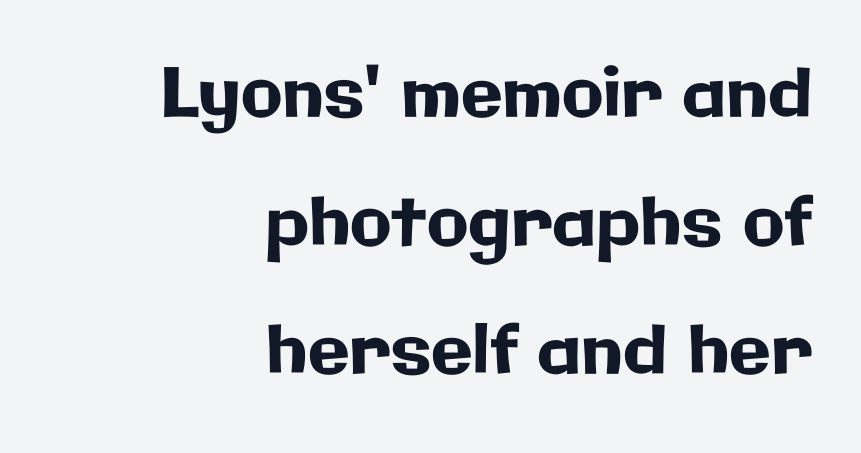
The passage is arranged like a letterhead date or caption credit — flush right. In terms of letterform style, serifs are entirely absent. Honestly, the letter spacing is just normal — you wouldn't notice it. Posture: upright roman. Only glyphs here, with clear space below each row.
